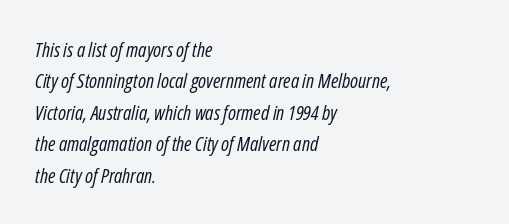
Q: Is the text bold? A: No.
Q: Is the text italic (slanted)? A: Yes, it leans right by about 12 degrees.
Q: Is the text underlined? A: No.
Q: How is the paragraph aligned? A: Left-aligned.
Q: Is the spacing between letters normal or unusually wide? A: Normal.
Q: Is the spacing between lines tight, normal or loose? A: Normal.
